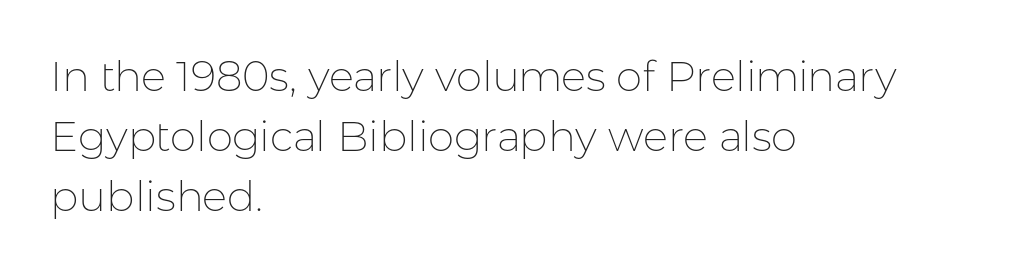
Q: Is the text bold? A: No.
Q: Is the text italic (slanted)? A: No, it is upright.
Q: Is the typeface a serif or a sans-serif typeface? A: Sans-serif.
Q: Is the text underlined? A: No.
Q: How is the paragraph aligned? A: Left-aligned.
Q: Is the spacing between letters normal or unusually wide? A: Normal.
Q: Is the spacing between lines tight, normal or loose? A: Normal.
Q: Width (condensed, normal, or wide)? A: Normal.
Q: Stroke contrast? A: Low.
Q: x-height? A: Medium.
Q: Monospaced? A: No.
